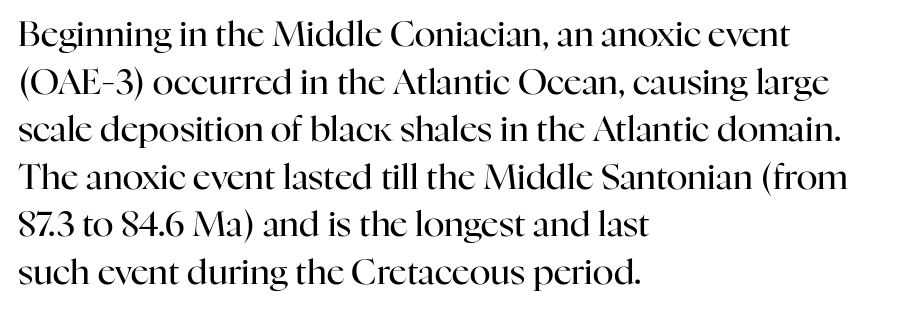
Q: Is the text bold? A: No.
Q: Is the text italic (slanted)? A: No, it is upright.
Q: Is the typeface a serif or a sans-serif typeface? A: Serif.
Q: Is the text underlined? A: No.
Q: How is the paragraph aligned? A: Left-aligned.
Q: Is the spacing between letters normal or unusually wide? A: Normal.
Q: Is the spacing between lines tight, normal or loose? A: Normal.
Q: Width (condensed, normal, or wide)? A: Normal.
Q: Stroke contrast? A: High.
Q: x-height? A: Medium.
Q: Monospaced? A: No.
